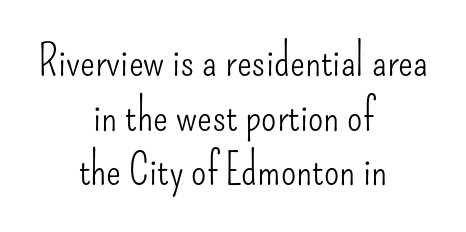
The image shows 44 px light, condensed sans-serif type, upright; set centered, line spacing 1.24x, normal letter spacing, not underlined; low stroke contrast and a small x-height.
